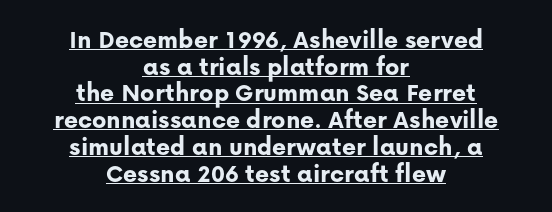
Q: Is the text bold? A: Yes.
Q: Is the text italic (slanted)? A: No, it is upright.
Q: Is the text underlined? A: Yes.
Q: How is the paragraph aligned? A: Centered.
Q: Is the spacing between letters normal or unusually wide? A: Normal.
Q: Is the spacing between lines tight, normal or loose? A: Tight.
